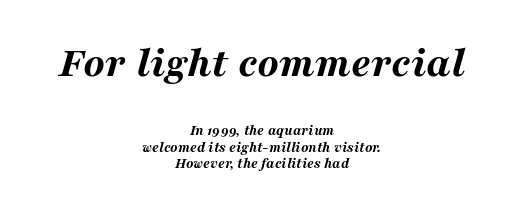
The image shows 44 px bold, wide type, italic (leaning right); set centered, tight line spacing (1.11x), normal letter spacing, not underlined; the first (top) block is 2.93x larger; medium stroke contrast and a medium x-height.
